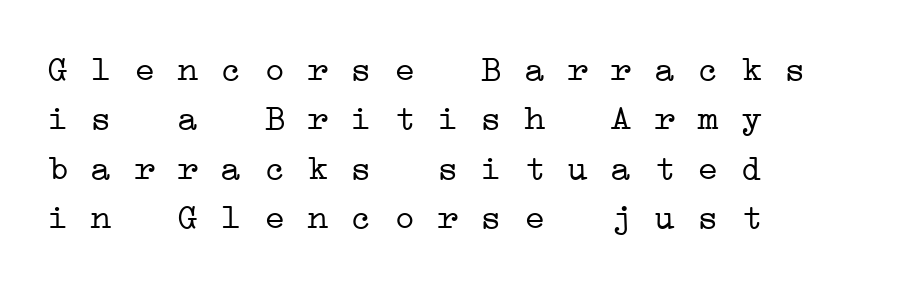
The image shows 36 px light, wide serif type, monospaced; set normal line spacing (1.37x), normal letter spacing, not underlined; low stroke contrast and a medium x-height.
